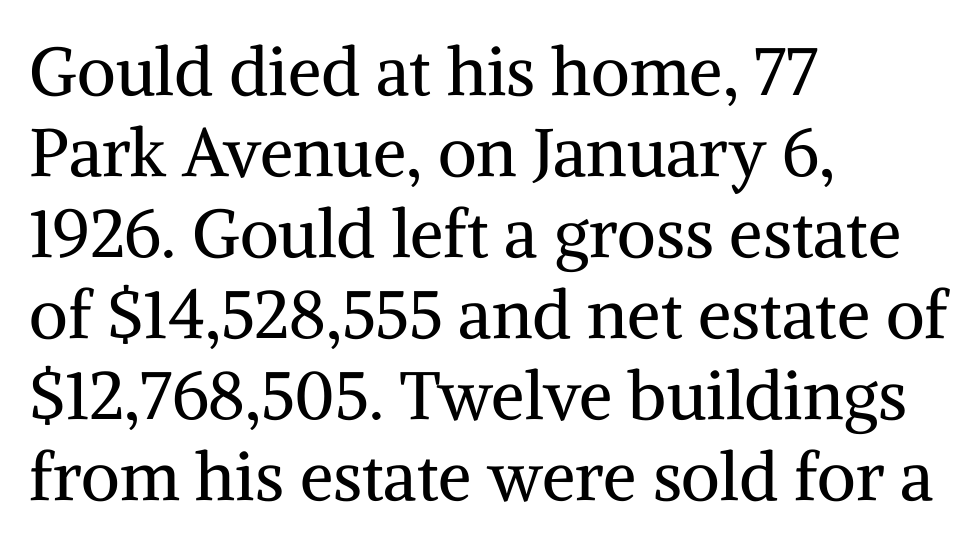
Q: Is the text bold? A: No.
Q: Is the text italic (slanted)? A: No, it is upright.
Q: Is the typeface a serif or a sans-serif typeface? A: Serif.
Q: Is the text underlined? A: No.
Q: How is the paragraph aligned? A: Left-aligned.
Q: Is the spacing between letters normal or unusually wide? A: Normal.
Q: Width (condensed, normal, or wide)? A: Normal.
Q: Stroke contrast? A: Medium.
Q: x-height? A: Medium.
Q: Monospaced? A: No.
